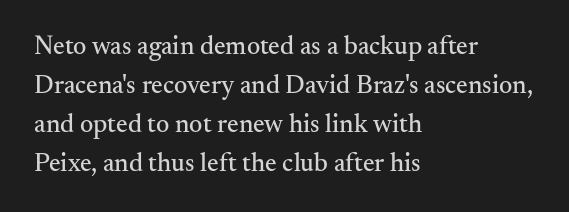
{"italic": "no", "underline": "no", "align": "left", "line_spacing": "normal", "line_spacing_ratio": 1.5, "letter_spacing": "normal", "letter_spacing_em": 0.0, "glyph_px": 26}
